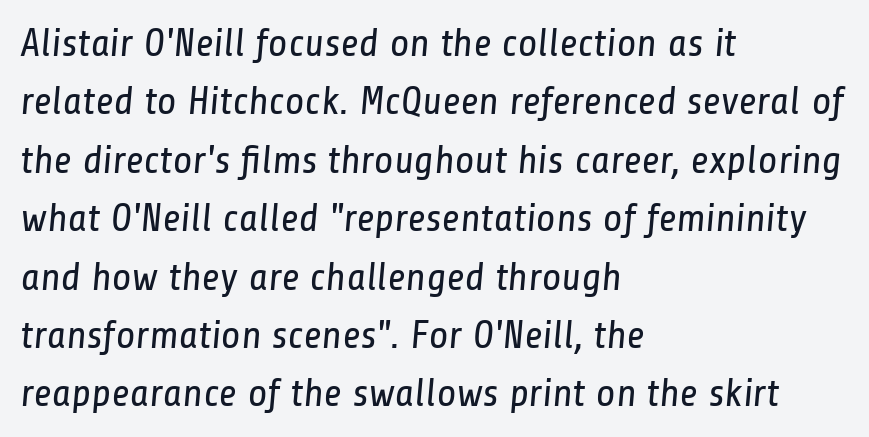
Q: Is the text bold? A: No.
Q: Is the typeface a serif or a sans-serif typeface? A: Sans-serif.
Q: Is the text underlined? A: No.
Q: How is the paragraph aligned? A: Left-aligned.
Q: Is the spacing between letters normal or unusually wide? A: Normal.
Q: Is the spacing between lines tight, normal or loose? A: Normal.
Q: Width (condensed, normal, or wide)? A: Condensed.
Q: Stroke contrast? A: Low.
Q: x-height? A: Medium.
Q: Monospaced? A: No.
